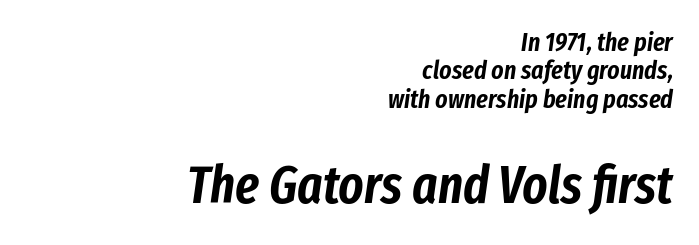
The image shows 53 px condensed type, italic (leaning right); set right-aligned, tight line spacing (1.09x), normal letter spacing, not underlined; the second (bottom) block is 2.04x larger; low stroke contrast and a medium x-height.
